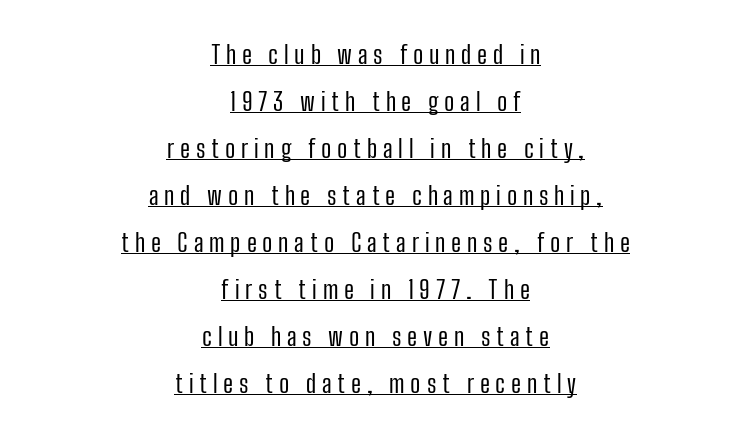
The image shows 25 px text type, upright; set centered, line spacing 1.88x, unusually wide letter spacing (+0.23 em), underlined.
